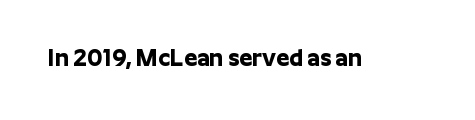
Q: Is the text bold? A: Yes.
Q: Is the text italic (slanted)? A: No, it is upright.
Q: Is the text underlined? A: No.
Q: Is the spacing between letters normal or unusually wide? A: Normal.
